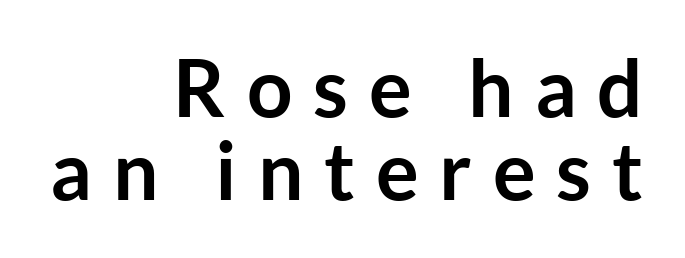
The image shows 80 px semibold sans-serif type, upright; set right-aligned, tight line spacing (1.04x), unusually wide letter spacing (+0.26 em), not underlined; low stroke contrast and a medium x-height.
